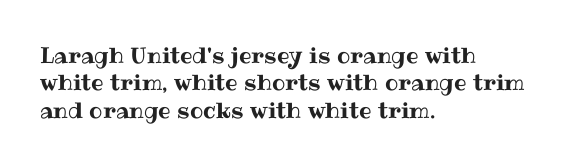
Q: Is the text italic (slanted)? A: No, it is upright.
Q: Is the text underlined? A: No.
Q: How is the paragraph aligned? A: Left-aligned.
Q: Is the spacing between letters normal or unusually wide? A: Normal.
